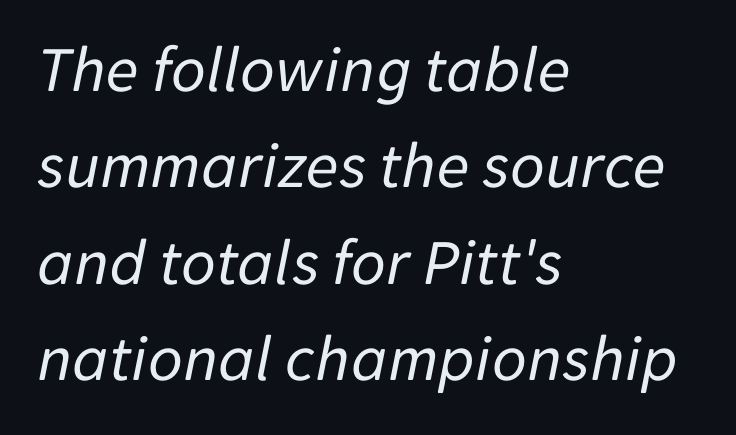
Spacing verdict: proportional, widths tailored to each character. No chunkiness to these letters — they're not bold. Observe the lean: these are italic letterforms. Regarding leading, the lines here are spaced in the standard way.
